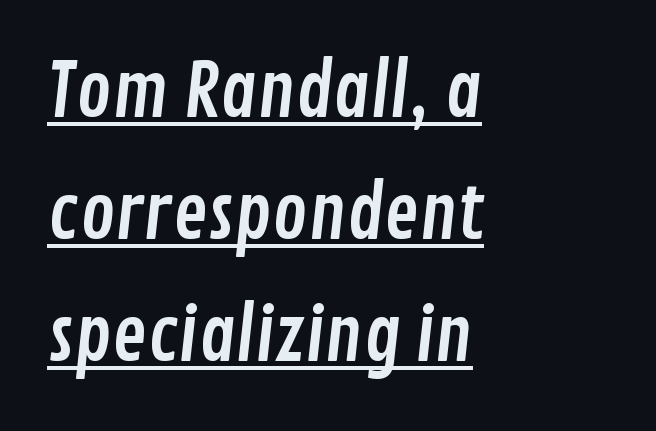
The image shows 73 px condensed sans-serif type; set left-aligned, normal line spacing (1.67x), normal letter spacing, underlined; low stroke contrast and a medium x-height.
